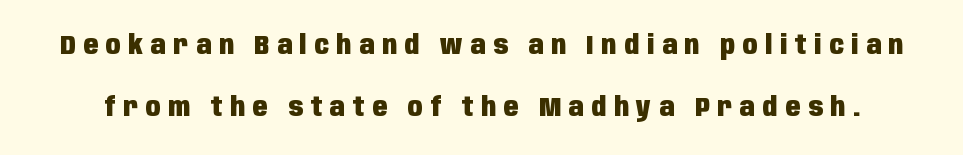
One glance says open: line gaps are wider than usual. Do the letters lean? They stand straight. Only glyphs here, with clear space below each row. Is the type bold? Yes — the strokes are clearly thick and heavy. Glyph-to-glyph distance is far greater than everyday printed text.
